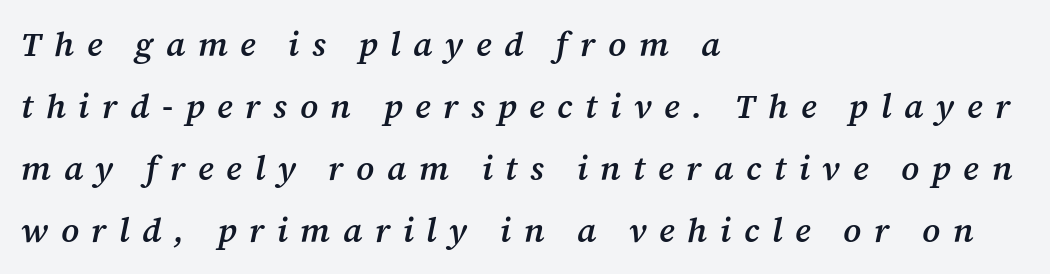
You can tell from the footed stems that serif type was used. Plain, unruled lines of type. The gaps between neighbouring characters are conspicuously large. Which margin do the lines hug? The left one — the right edge is uneven.
